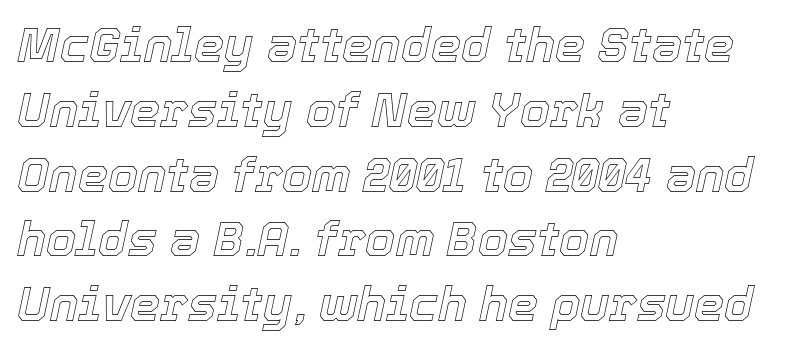
The image shows 48 px text type, italic (leaning right); set left-aligned, normal line spacing (1.35x), normal letter spacing, not underlined; a medium x-height.
